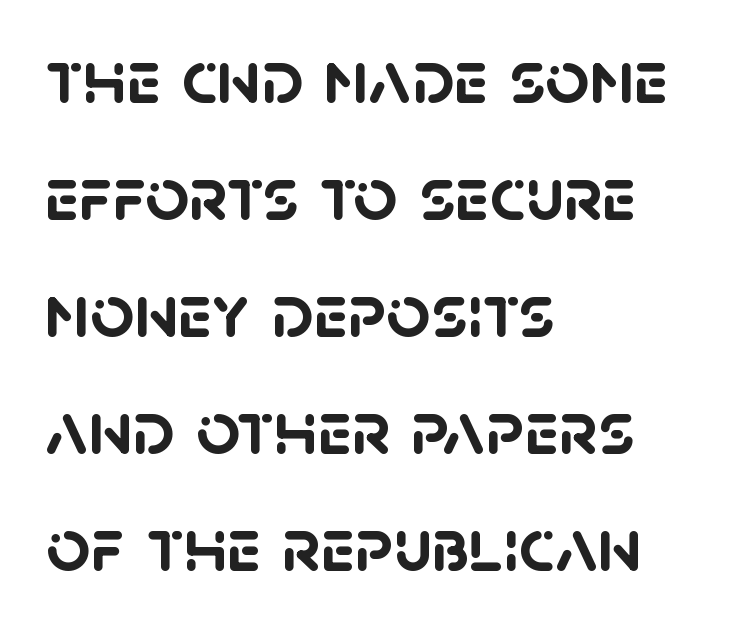
The image shows 77 px semibold sans-serif type; set left-aligned, normal line spacing (1.52x), normal letter spacing, not underlined; low stroke contrast and a large x-height.
